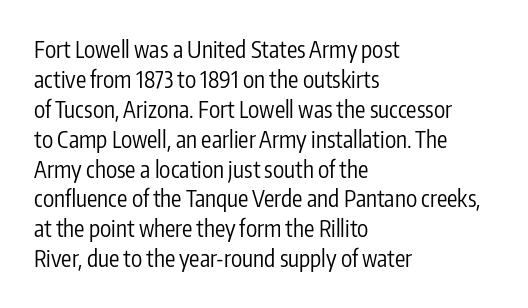
The lines are quadded left. The font sits on the lighter half of the weight spectrum, regular included. Tracking here is standard; glyphs follow each other at the usual distance. Italic? Not at all — the glyphs are vertical. Rule under the text: the space is simply empty.
